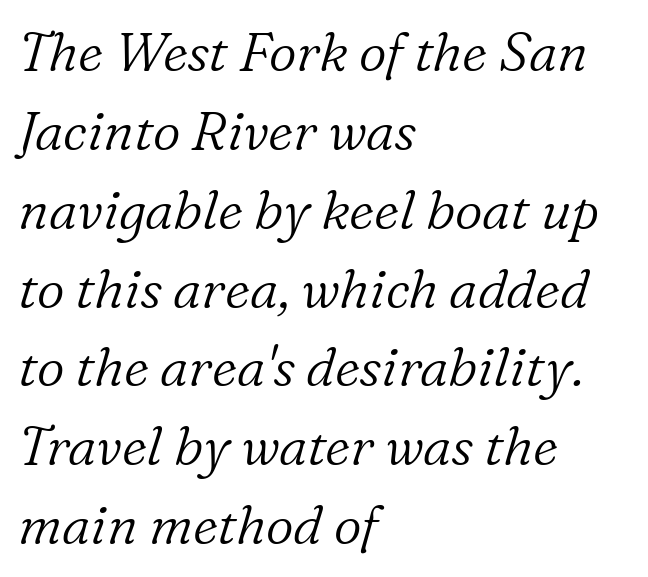
Q: Is the text bold? A: No.
Q: Is the text italic (slanted)? A: Yes, it leans right by about 16 degrees.
Q: Is the typeface a serif or a sans-serif typeface? A: Serif.
Q: Is the text underlined? A: No.
Q: How is the paragraph aligned? A: Left-aligned.
Q: Is the spacing between letters normal or unusually wide? A: Normal.
Q: Is the spacing between lines tight, normal or loose? A: Normal.
Q: Width (condensed, normal, or wide)? A: Normal.
Q: Stroke contrast? A: Low.
Q: x-height? A: Medium.
Q: Monospaced? A: No.
